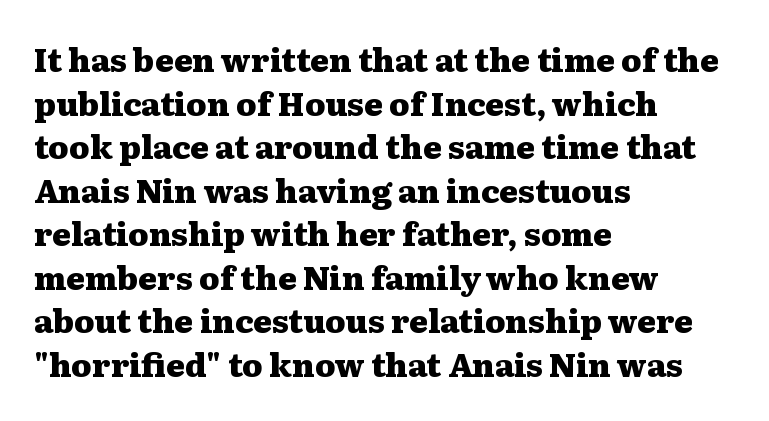
If you measured baseline to baseline, you'd find a middling distance. Typeset ragged right — the left edge is the straight one. Descender tails drop into unmarked territory. The gaps between neighbouring characters are ordinary and unremarkable. Notice how thick the strokes are: this is what a full bold looks like.
